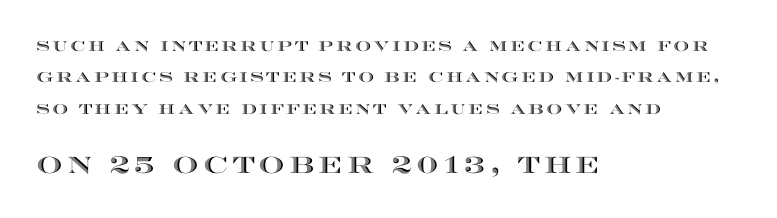
The image shows 23 px text type, upright; set left-aligned, loose line spacing (2.25x), not underlined; the second (bottom) block is 1.64x larger.
